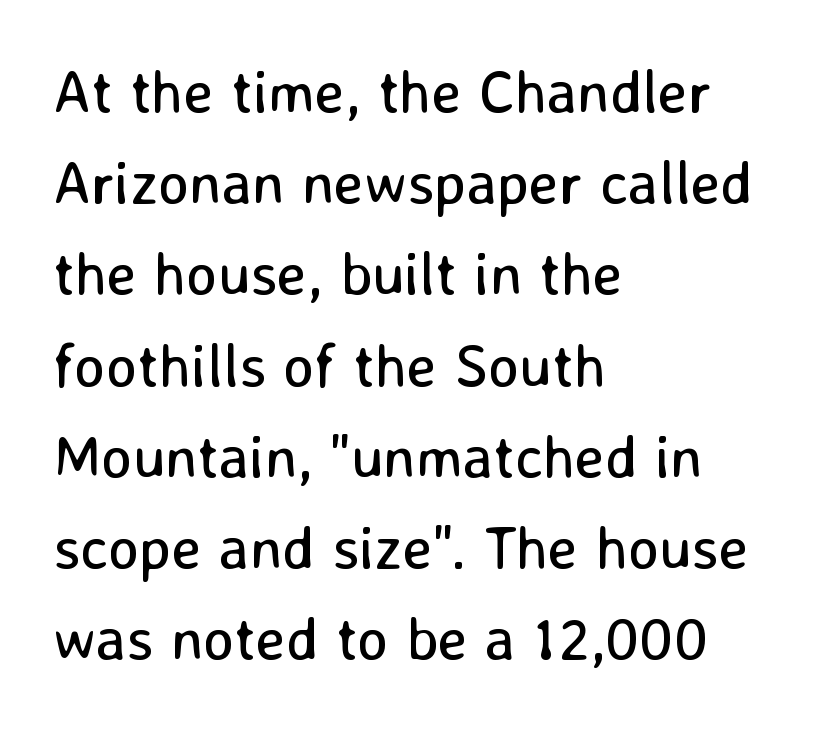
The image shows 60 px regular-weight sans-serif type, upright; set left-aligned, normal line spacing (1.52x), normal letter spacing, not underlined; low stroke contrast and a medium x-height.
